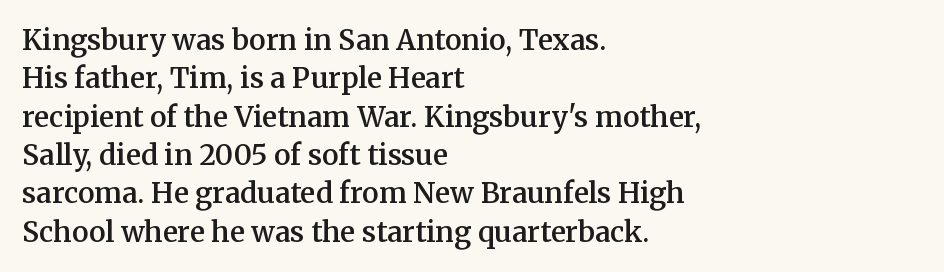
The image shows 28 px semibold serif type, upright; set left-aligned, normal line spacing (1.37x), normal letter spacing, not underlined; medium stroke contrast and a medium x-height.
